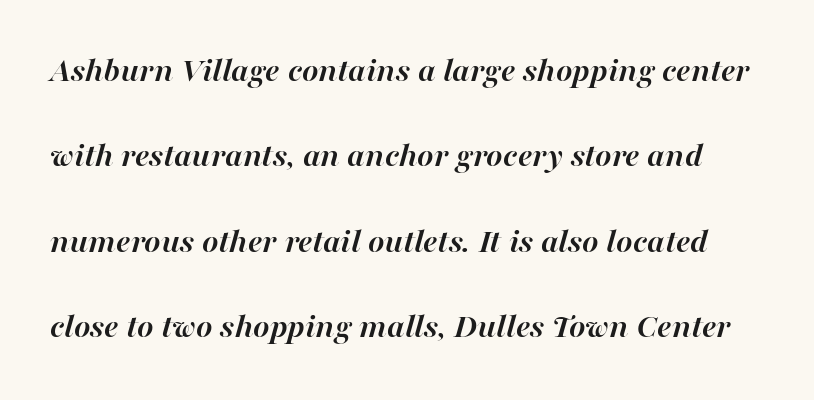
Rule under the text: the space is simply empty. The face used here is proportionally spaced, like ordinary book or web type. There is no visible air inserted between adjacent glyphs. Italic: yes, the glyphs are oblique. Whoever set this chose breathing room over compactness in the vertical rhythm.
